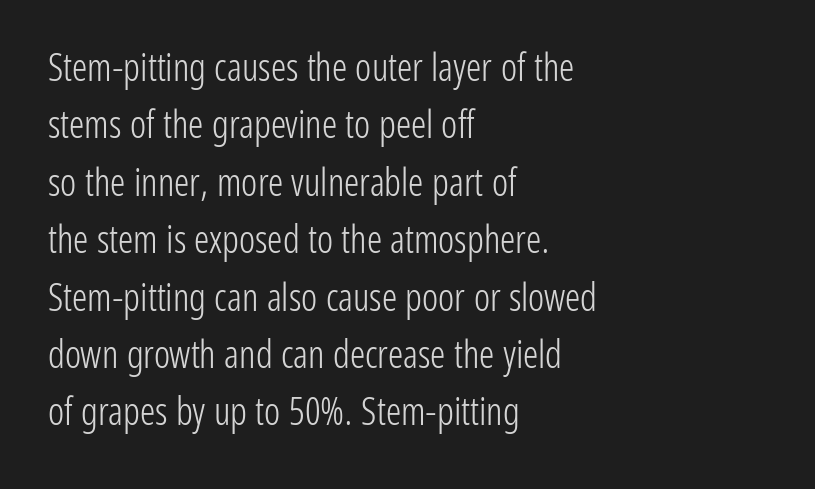
Q: Is the text bold? A: No.
Q: Is the text italic (slanted)? A: No, it is upright.
Q: Is the typeface a serif or a sans-serif typeface? A: Sans-serif.
Q: Is the text underlined? A: No.
Q: How is the paragraph aligned? A: Left-aligned.
Q: Is the spacing between letters normal or unusually wide? A: Normal.
Q: Is the spacing between lines tight, normal or loose? A: Normal.
Q: Width (condensed, normal, or wide)? A: Condensed.
Q: Stroke contrast? A: Low.
Q: x-height? A: Medium.
Q: Monospaced? A: No.
